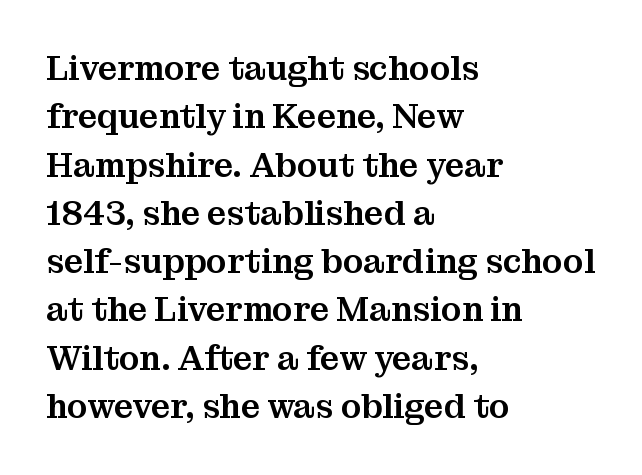
Each letter's strokes conclude with small projecting serifs. Characters follow at the spacing the type designer built in. This is roman type, the default non-slanted kind. Lines of text with bare space underneath.
